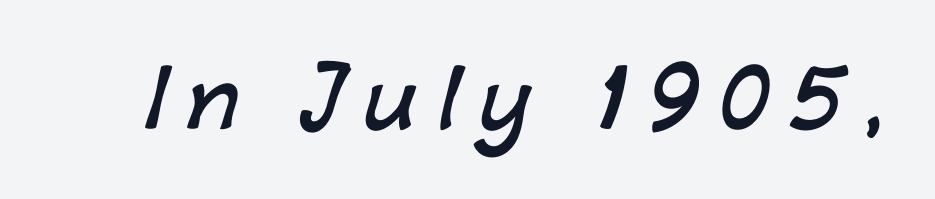
Heavy, bold letterforms. The glyphs in this specimen are sans serif. You could not count columns in this text — the font is proportionally spaced. How are the letters spaced? Widely, with obvious added tracking.
